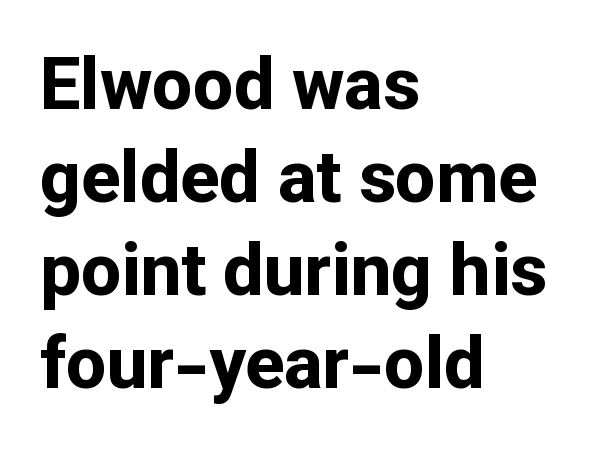
The image shows 72 px bold sans-serif type, upright; set left-aligned, normal line spacing (1.29x), normal letter spacing, not underlined; low stroke contrast and a medium x-height.
